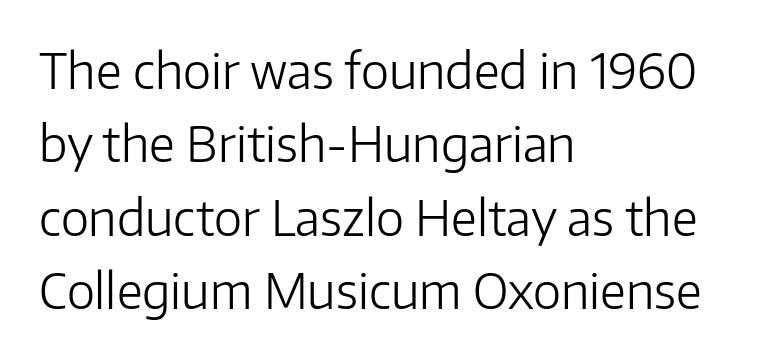
Nothing heavy about these letters — not bold at all. Varying glyph widths throughout — classic text-font behaviour. The font family rendered here belongs to the sans-serif group. The space between consecutive lines is moderate. Which margin do the lines hug? The left one — the right edge is uneven. The space beneath each line is pristine and unruled.
